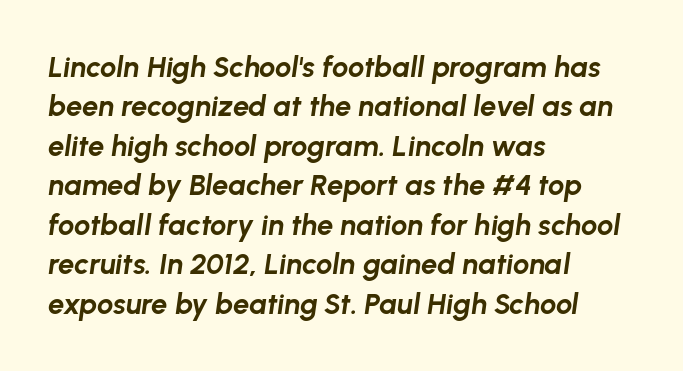
Q: Is the text bold? A: Yes.
Q: Is the text italic (slanted)? A: Yes, it leans right by about 8 degrees.
Q: Is the text underlined? A: No.
Q: How is the paragraph aligned? A: Left-aligned.
Q: Is the spacing between letters normal or unusually wide? A: Normal.
Q: Is the spacing between lines tight, normal or loose? A: Normal.
Q: Width (condensed, normal, or wide)? A: Normal.
Q: Stroke contrast? A: Low.
Q: x-height? A: Medium.
Q: Monospaced? A: No.
